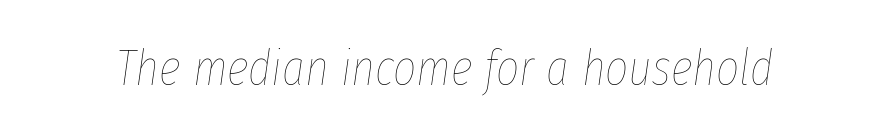
A typesetter would call this proportional, since set widths differ per character. The typography opts for an oblique posture over an upright one. The weight tops out at a normal text grade. Beneath every word, the page is bare.
